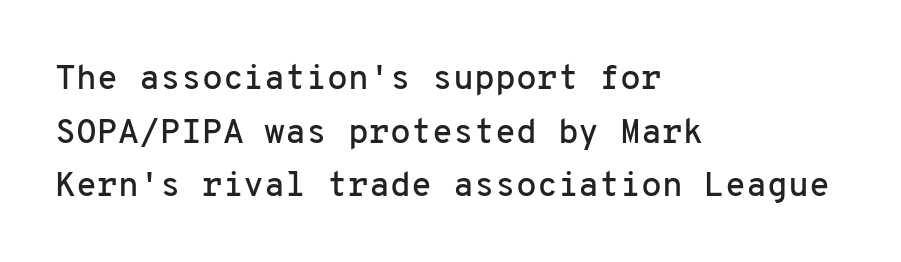
Fixed-width glyphs throughout — classic coding-font behaviour. The space directly below the letters is spotless. Normally led — the rows are evenly, conventionally spaced. Stroke terminals: plain, sans-serif.
